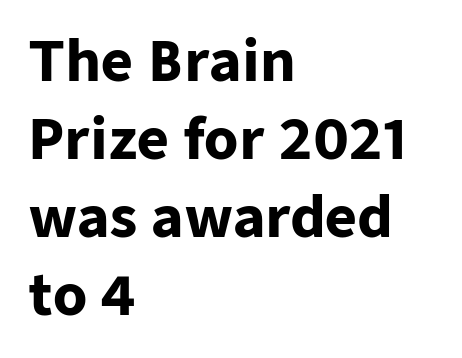
{"serif": "no", "italic": "no", "bold": "yes", "weight": "heavy", "width": "normal", "stroke_contrast": "low", "x_height": "medium", "monospaced": "no", "underline": "no", "align": "left", "line_spacing": "normal", "line_spacing_ratio": 1.42, "letter_spacing": "normal", "letter_spacing_em": 0.0, "glyph_px": 55}
